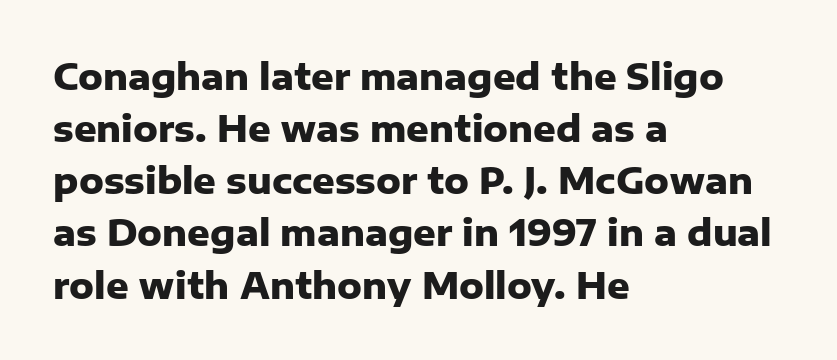
Q: Is the text bold? A: Yes.
Q: Is the text italic (slanted)? A: No, it is upright.
Q: Is the typeface a serif or a sans-serif typeface? A: Sans-serif.
Q: Is the text underlined? A: No.
Q: How is the paragraph aligned? A: Left-aligned.
Q: Is the spacing between letters normal or unusually wide? A: Normal.
Q: Is the spacing between lines tight, normal or loose? A: Normal.
Q: Width (condensed, normal, or wide)? A: Normal.
Q: Stroke contrast? A: Low.
Q: x-height? A: Medium.
Q: Monospaced? A: No.
